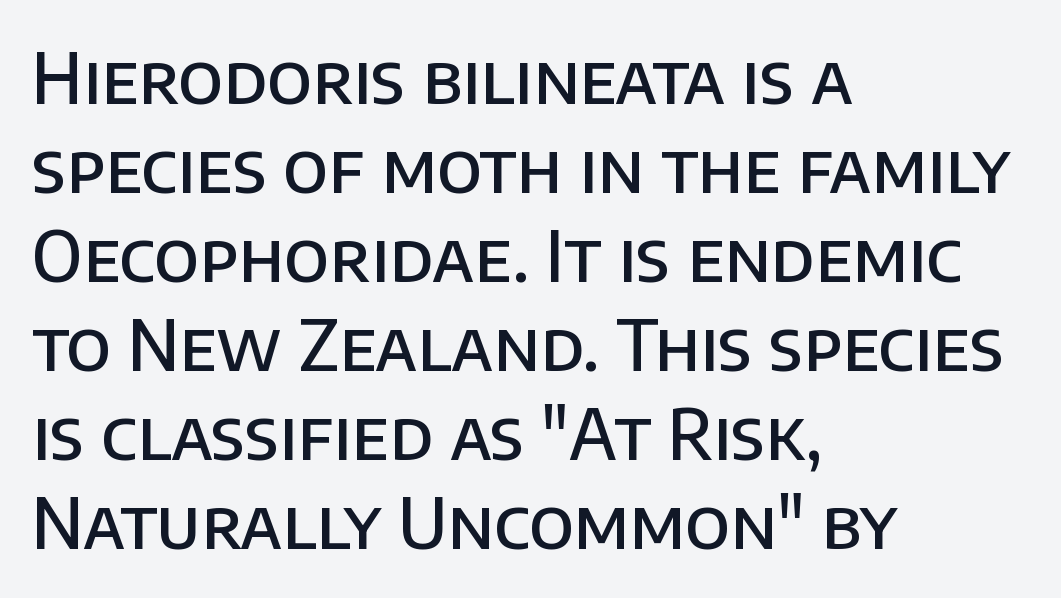
Students, this is semibold: more ink than regular, less than bold. The paragraph has a hard left edge and a soft right edge. These lines are rendered in a variable-pitch font. Every character sits straight up, as roman type does.
